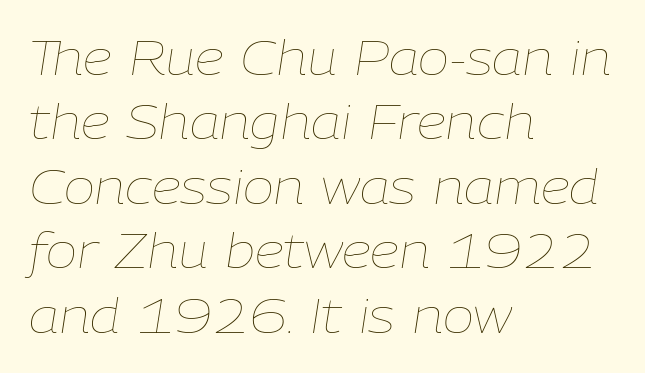
The image shows 47 px thin type, italic (leaning right); set left-aligned, normal line spacing (1.37x), normal letter spacing, not underlined; low stroke contrast and a medium x-height.
